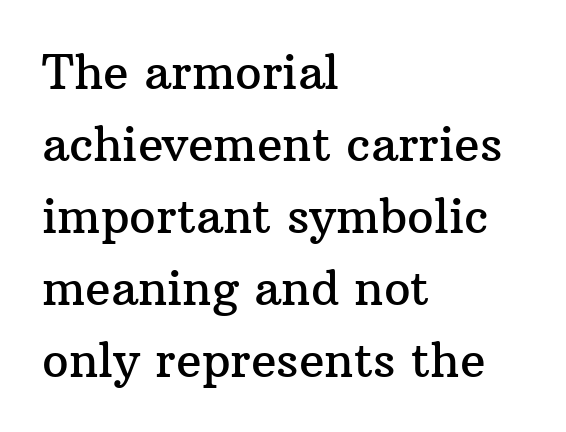
The image shows 47 px serif type, upright; set left-aligned, normal line spacing (1.53x), normal letter spacing, not underlined; medium stroke contrast and a medium x-height.
